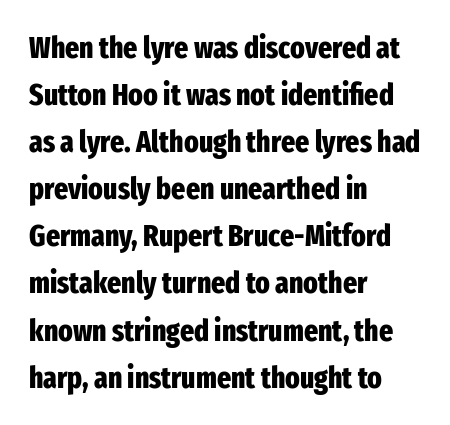
{"serif": "no", "italic": "no", "bold": "yes", "weight": "heavy", "width": "condensed", "stroke_contrast": "low", "x_height": "medium", "monospaced": "no", "underline": "no", "align": "left", "line_spacing": "normal", "line_spacing_ratio": 1.57, "letter_spacing": "normal", "letter_spacing_em": 0.0, "glyph_px": 30}
